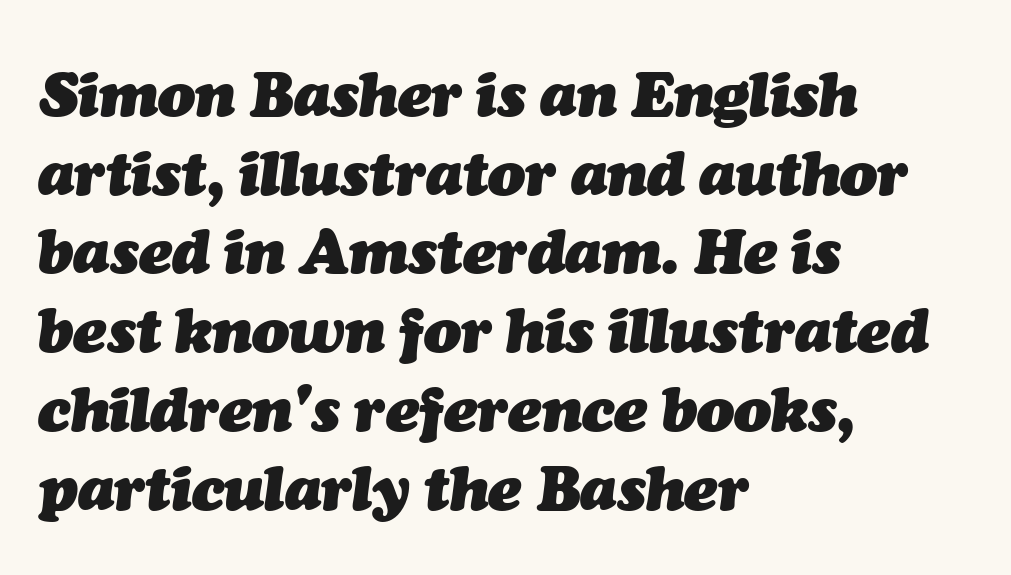
The image shows 62 px heavy type, italic (leaning right); set left-aligned, normal line spacing (1.27x), normal letter spacing, not underlined; medium stroke contrast and a medium x-height.
